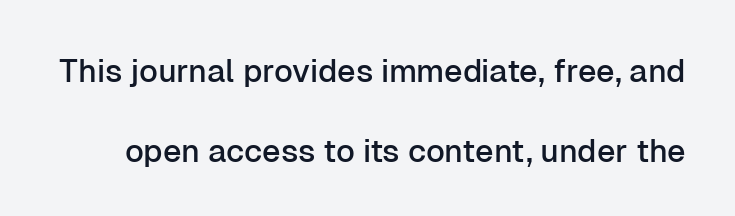
The image shows 32 px sans-serif type, upright; set loose line spacing (2.5x), normal letter spacing, not underlined; low stroke contrast and a medium x-height.
